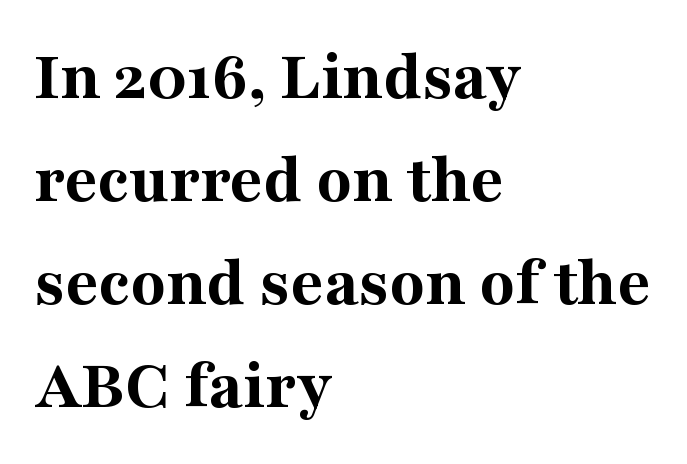
{"serif": "yes", "italic": "no", "bold": "yes", "weight": "bold", "width": "normal", "stroke_contrast": "medium", "x_height": "medium", "monospaced": "no", "underline": "no", "align": "left", "line_spacing": "normal", "line_spacing_ratio": 1.43, "letter_spacing": "normal", "letter_spacing_em": 0.0, "glyph_px": 72}
